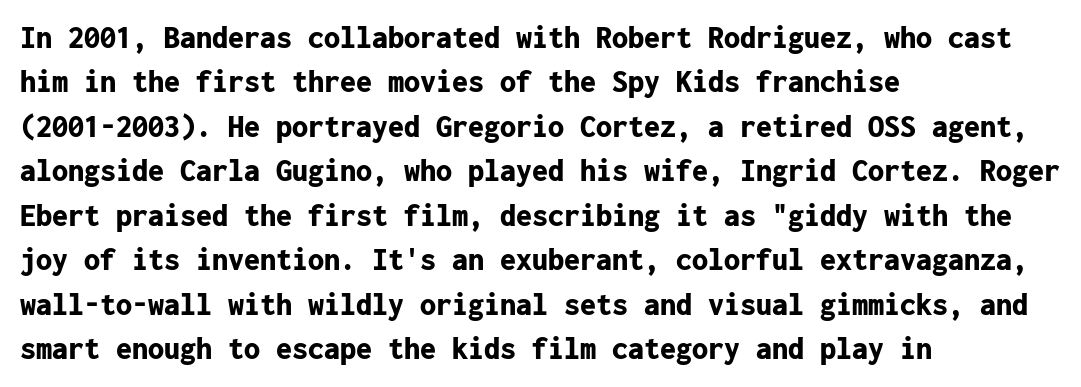
The image shows 32 px bold sans-serif type, upright, monospaced; set left-aligned, normal line spacing (1.39x), normal letter spacing, not underlined; low stroke contrast and a medium x-height.
